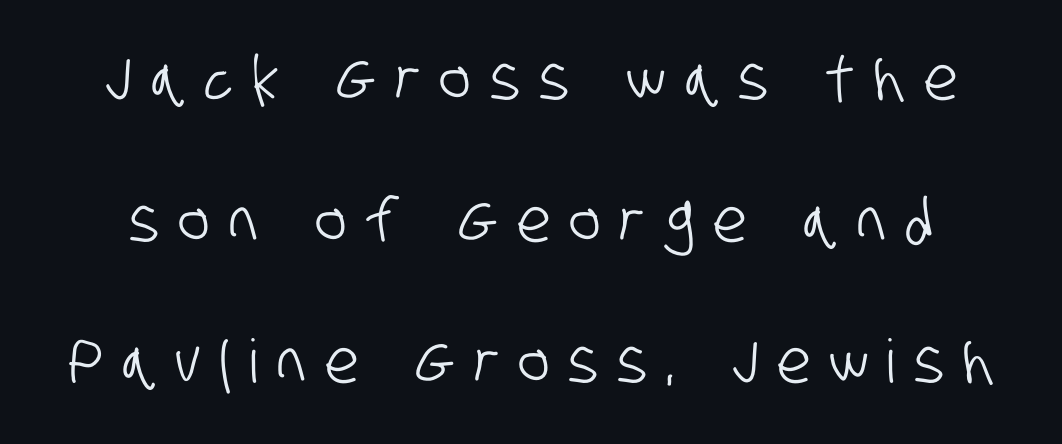
Q: Is the typeface a serif or a sans-serif typeface? A: Sans-serif.
Q: Is the text underlined? A: No.
Q: Is the spacing between letters normal or unusually wide? A: Unusually wide.
Q: Is the spacing between lines tight, normal or loose? A: Loose.
Q: Width (condensed, normal, or wide)? A: Condensed.
Q: Stroke contrast? A: Low.
Q: x-height? A: Large.
Q: Monospaced? A: No.
